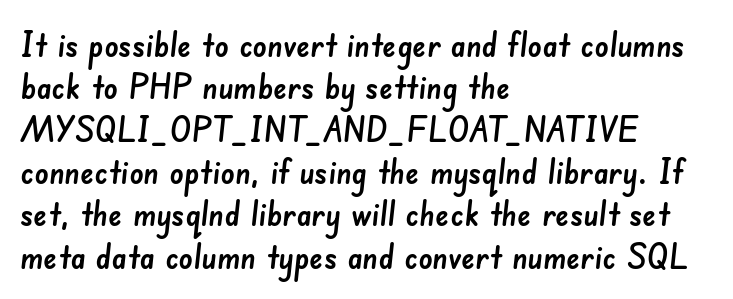
A typesetter would call this proportional, since set widths differ per character. Spacing between characters is what you'd get straight out of the box. Notice how the passage keeps a crisp vertical edge on the left only. Only glyphs here, with clear space below each row.
